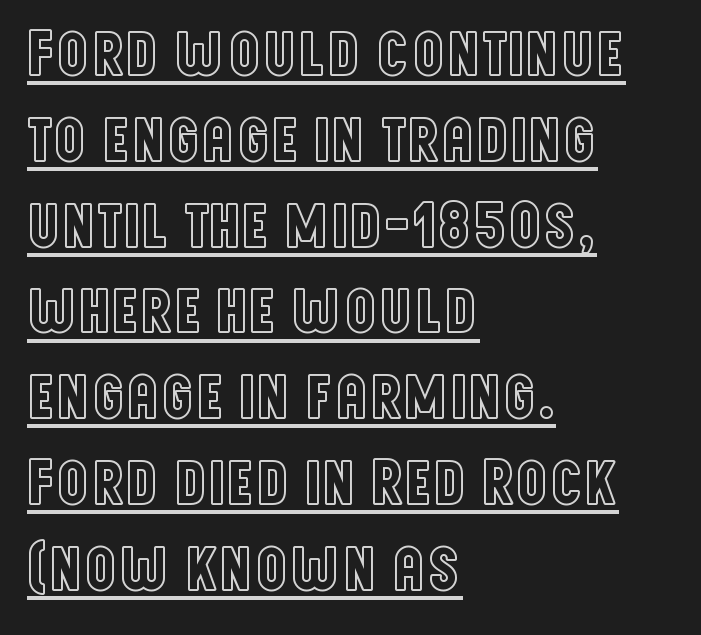
Q: Is the text italic (slanted)? A: No, it is upright.
Q: Is the text underlined? A: Yes.
Q: How is the paragraph aligned? A: Left-aligned.
Q: Is the spacing between letters normal or unusually wide? A: Normal.
Q: Is the spacing between lines tight, normal or loose? A: Normal.
Q: Width (condensed, normal, or wide)? A: Condensed.
Q: x-height? A: Large.
Q: Monospaced? A: No.
